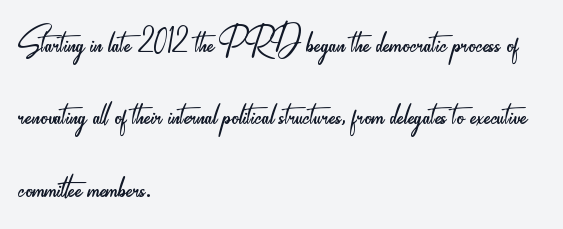
The image shows 47 px light, condensed sans-serif type; set left-aligned, normal line spacing (1.54x), normal letter spacing, not underlined; low stroke contrast and a small x-height.
